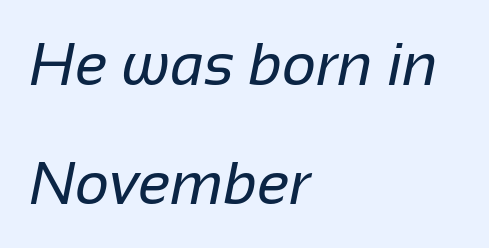
Q: Is the text bold? A: No.
Q: Is the typeface a serif or a sans-serif typeface? A: Sans-serif.
Q: Is the text underlined? A: No.
Q: How is the paragraph aligned? A: Left-aligned.
Q: Is the spacing between letters normal or unusually wide? A: Normal.
Q: Is the spacing between lines tight, normal or loose? A: Loose.
Q: Width (condensed, normal, or wide)? A: Normal.
Q: Stroke contrast? A: Low.
Q: x-height? A: Medium.
Q: Monospaced? A: No.
